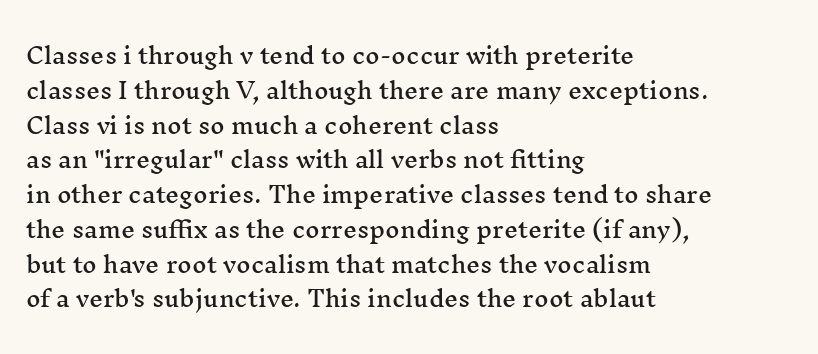
The letters stand straight up with perfectly vertical stems. The strip under each line holds only bare page. Each new line begins a customary step beneath the previous one. Inter-character spacing is left at the font's built-in metrics. The paragraph shown leans on its left margin.
